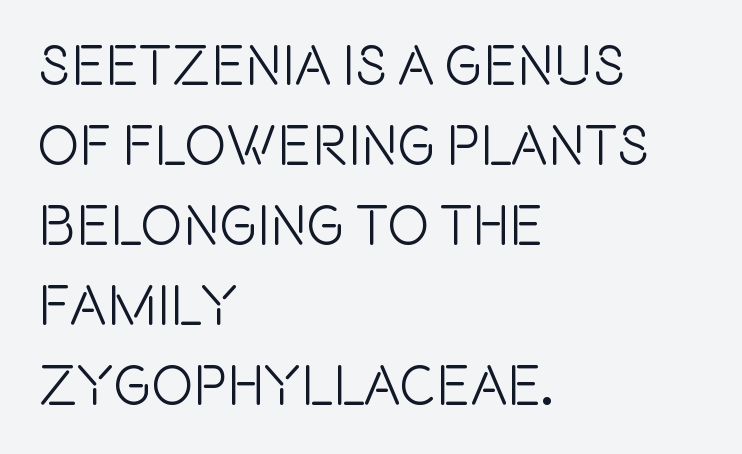
The image shows 56 px condensed sans-serif type, upright; set left-aligned, normal line spacing (1.43x), normal letter spacing, not underlined; a large x-height.
